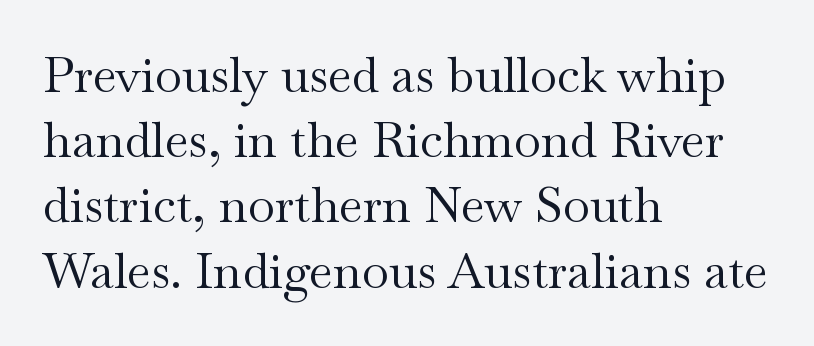
The image shows 49 px regular-weight, wide serif type, upright; set left-aligned, normal line spacing (1.33x), normal letter spacing, not underlined; medium stroke contrast and a small x-height.
